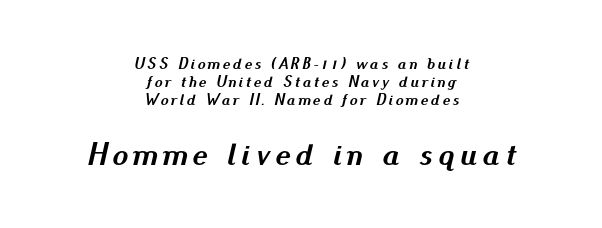
Looking at the ascenders, they clearly lean. The words here are not underlined. Each letter keeps its own natural width here, so spacing adapts to shape. Is there much room between lines? No — they nearly touch. Compared with an ordinary text face, these strokes are far heavier — a full bold. Which chunk is bigger? The second one — the bottom block dwarfs the top.
